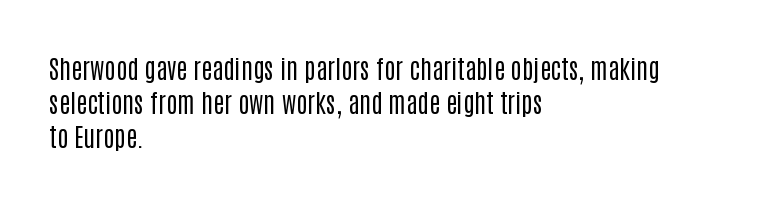
{"italic": "no", "bold": "no", "underline": "no", "align": "left", "line_spacing": "normal", "line_spacing_ratio": 1.3, "letter_spacing": "normal", "letter_spacing_em": 0.0, "glyph_px": 26}
